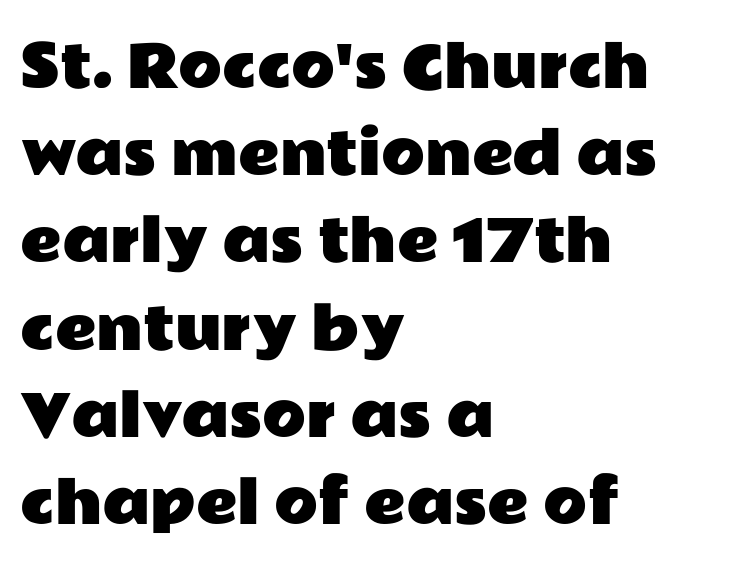
The image shows 57 px wide sans-serif type, upright; set left-aligned, normal line spacing (1.53x), normal letter spacing, not underlined; low stroke contrast and a medium x-height.
